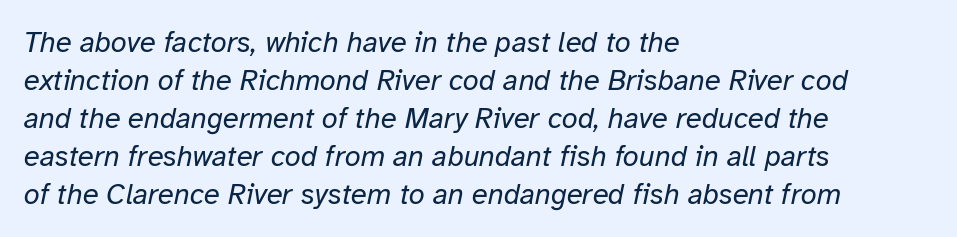
The image shows 29 px regular-weight type, italic (leaning right); set left-aligned, normal line spacing (1.31x), normal letter spacing, not underlined; low stroke contrast and a medium x-height.
